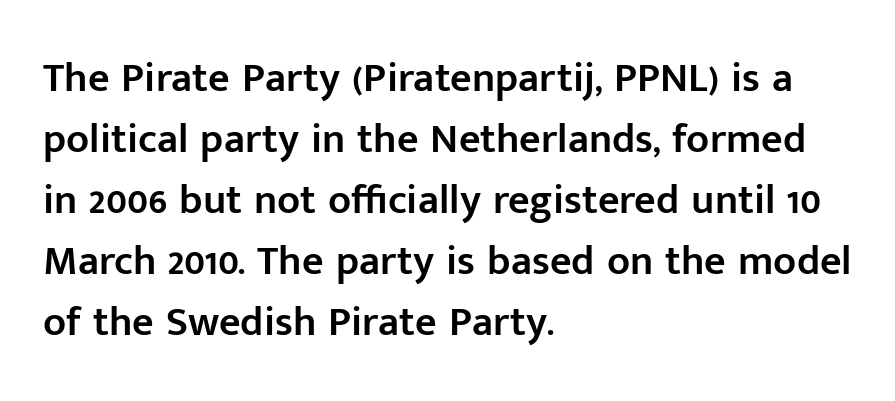
{"serif": "no", "italic": "no", "bold": "semi", "weight": "semibold", "width": "normal", "stroke_contrast": "low", "x_height": "medium", "monospaced": "no", "underline": "no", "align": "left", "line_spacing": "normal", "line_spacing_ratio": 1.45, "letter_spacing": "normal", "letter_spacing_em": 0.0, "glyph_px": 42}
